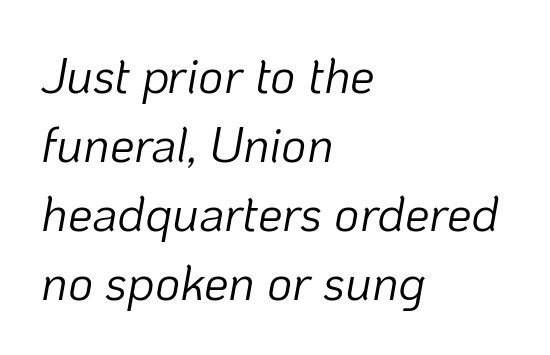
{"italic": "yes", "lean": "right", "slant_degrees": 10, "bold": "no", "weight": "light", "width": "normal", "stroke_contrast": "low", "x_height": "medium", "monospaced": "no", "underline": "no", "align": "left", "line_spacing": "normal", "line_spacing_ratio": 1.41, "letter_spacing": "normal", "letter_spacing_em": 0.0, "glyph_px": 49}
